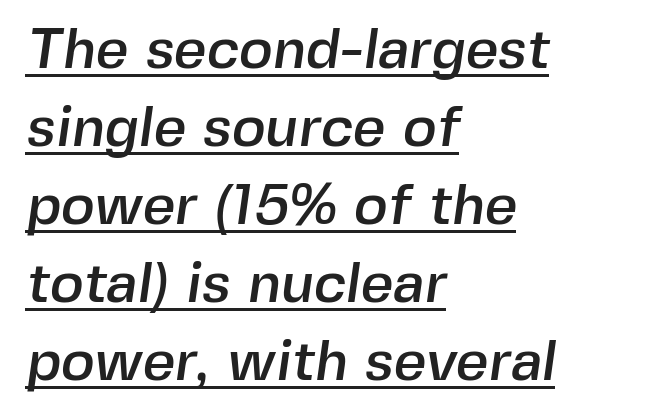
One glance says typical: line gaps are just what's usual. This sample uses a sans-serif face. Here the designer chose a conventional face with non-uniform glyph widths. Tracking here is standard; glyphs follow each other at the usual distance.
